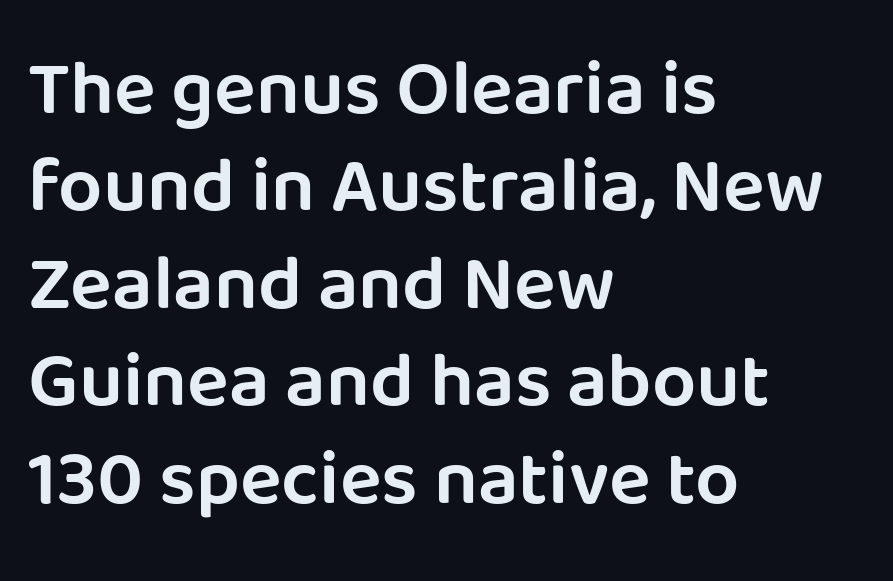
{"serif": "no", "italic": "no", "bold": "semi", "weight": "semibold", "width": "normal", "stroke_contrast": "low", "x_height": "large", "monospaced": "no", "underline": "no", "align": "left", "line_spacing": "normal", "line_spacing_ratio": 1.25, "letter_spacing": "normal", "letter_spacing_em": 0.0, "glyph_px": 78}
